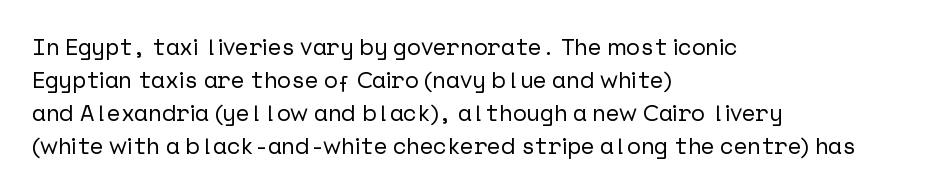
{"italic": "no", "underline": "no", "align": "left", "line_spacing": "normal", "line_spacing_ratio": 1.44, "letter_spacing": "normal", "letter_spacing_em": 0.0, "glyph_px": 23}
